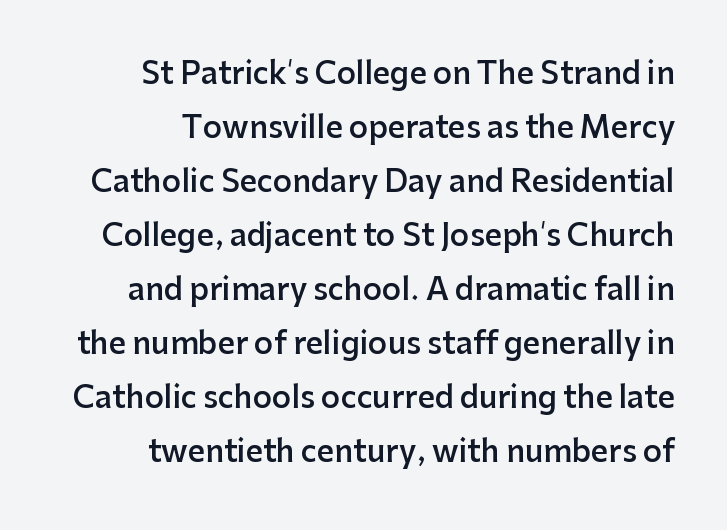
{"serif": "no", "italic": "no", "bold": "semi", "weight": "semibold", "width": "normal", "stroke_contrast": "low", "x_height": "medium", "monospaced": "no", "underline": "no", "align": "right", "line_spacing_ratio": 1.8, "letter_spacing": "normal", "letter_spacing_em": 0.0, "glyph_px": 30}
